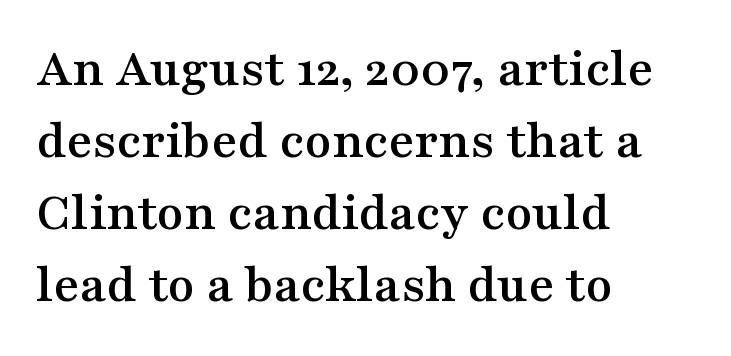
Standard letterfit; no display-style spreading of the glyphs. Compared with typical paragraphs, the rows here are spaced about the same. Old-style or modern, the face here clearly has serifs. You can tell it's not italic because the verticals are truly vertical. Descender tails drop into unmarked territory.
